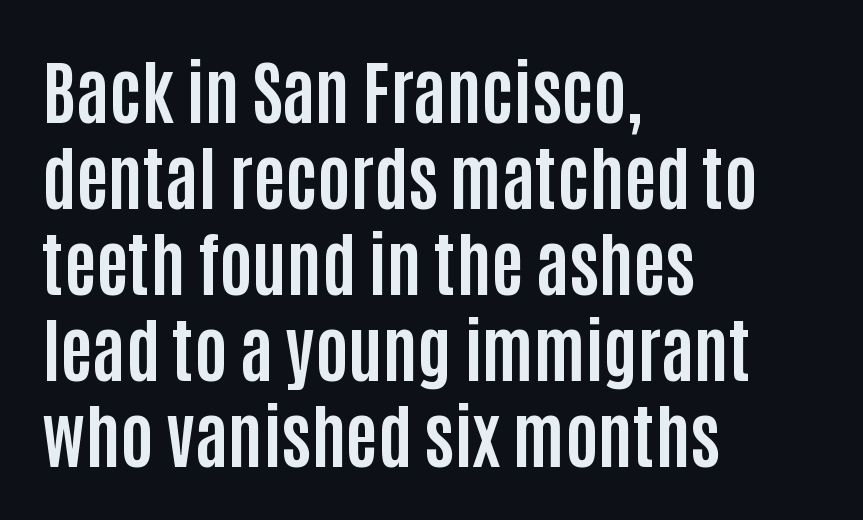
A bare baseline throughout the passage. Does extra space separate the letters? No, they use regular spacing. The lines in this sample share a left origin and differ only in where they stop. Is the type bold? Yes — the strokes are clearly thick and heavy.
